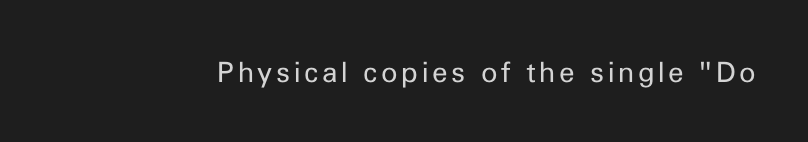
Q: Is the text bold? A: No.
Q: Is the text italic (slanted)? A: No, it is upright.
Q: Is the typeface a serif or a sans-serif typeface? A: Sans-serif.
Q: Is the text underlined? A: No.
Q: Width (condensed, normal, or wide)? A: Normal.
Q: Stroke contrast? A: Low.
Q: x-height? A: Medium.
Q: Monospaced? A: No.
